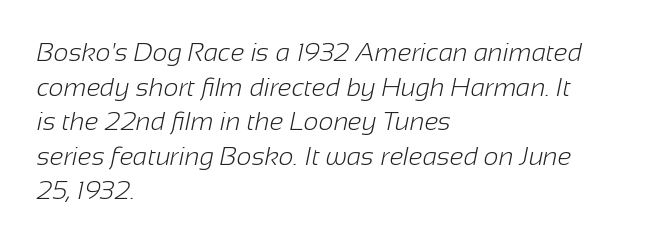
The image shows 26 px text type; set left-aligned, normal line spacing (1.33x), normal letter spacing, not underlined.
